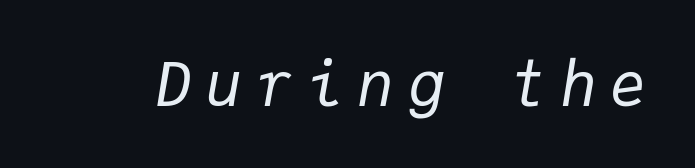
The image shows 61 px regular-weight type, italic (leaning right), monospaced; set unusually wide letter spacing (+0.23 em), not underlined; low stroke contrast and a medium x-height.
